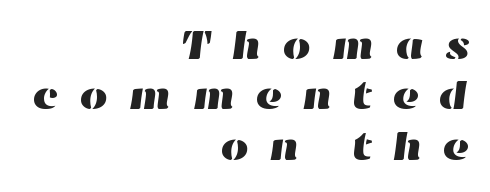
{"width": "wide", "stroke_contrast": "high", "x_height": "medium", "monospaced": "no", "underline": "no", "align": "right", "line_spacing_ratio": 1.23, "letter_spacing": "wide", "letter_spacing_em": 0.47, "glyph_px": 41}
